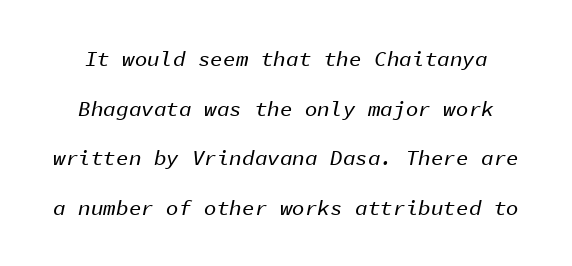
Q: Is the text italic (slanted)? A: Yes, it leans right by about 11 degrees.
Q: Is the text underlined? A: No.
Q: Is the spacing between letters normal or unusually wide? A: Normal.
Q: Is the spacing between lines tight, normal or loose? A: Loose.
